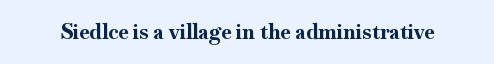
The letterforms sit shoulder to shoulder at normal distance. These lines were composed using upright roman letters. Check the space under the baseline: it is left empty. The sample has been set heavy, in full bold.
